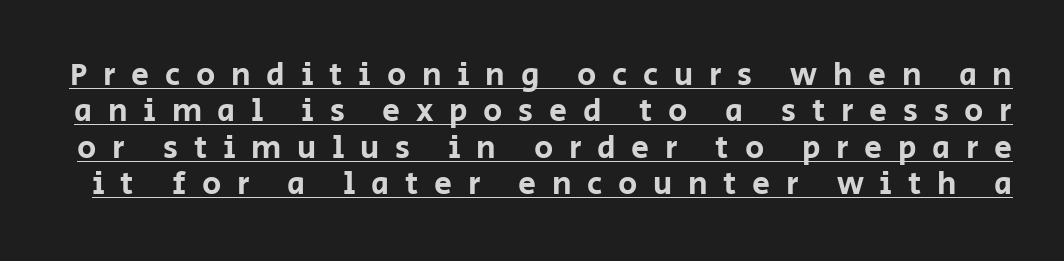
Q: Is the text italic (slanted)? A: No, it is upright.
Q: Is the typeface a serif or a sans-serif typeface? A: Sans-serif.
Q: Is the text underlined? A: Yes.
Q: Is the spacing between letters normal or unusually wide? A: Unusually wide.
Q: Is the spacing between lines tight, normal or loose? A: Tight.
Q: Width (condensed, normal, or wide)? A: Normal.
Q: Stroke contrast? A: Low.
Q: x-height? A: Large.
Q: Monospaced? A: No.
